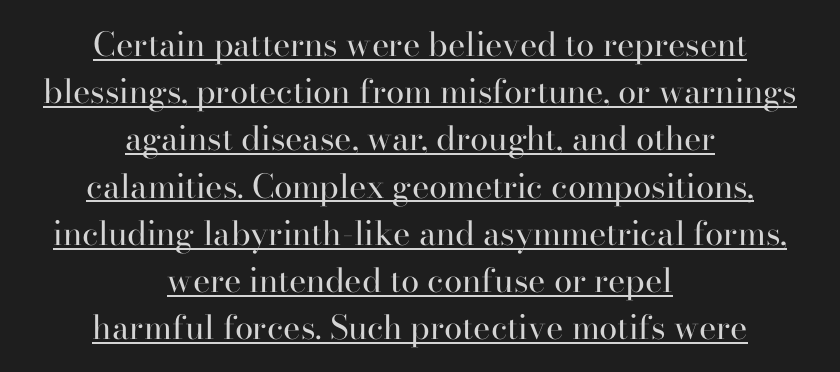
Q: Is the text bold? A: No.
Q: Is the text italic (slanted)? A: No, it is upright.
Q: Is the typeface a serif or a sans-serif typeface? A: Serif.
Q: Is the text underlined? A: Yes.
Q: How is the paragraph aligned? A: Centered.
Q: Is the spacing between letters normal or unusually wide? A: Normal.
Q: Is the spacing between lines tight, normal or loose? A: Normal.
Q: Width (condensed, normal, or wide)? A: Normal.
Q: Stroke contrast? A: High.
Q: x-height? A: Small.
Q: Monospaced? A: No.
